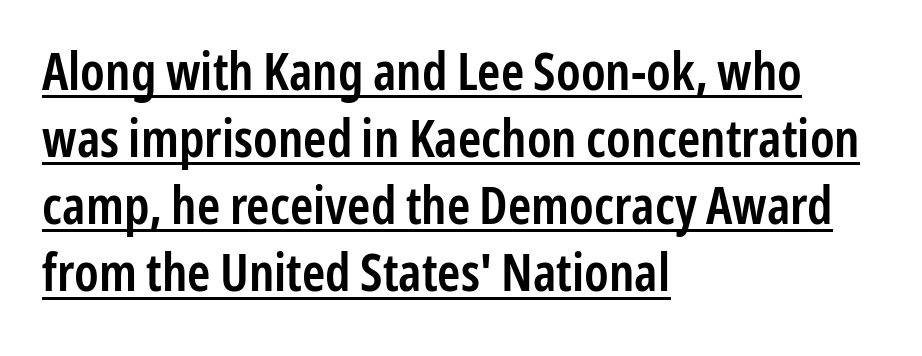
The specimen includes a rule beneath the text block's lines. The typography opts for an upright posture over an oblique one. Is the block centered? No — it sits flush against the left margin. A semibold gives these letters moderate extra thickness, short of bold. Line spacing here is normal.
